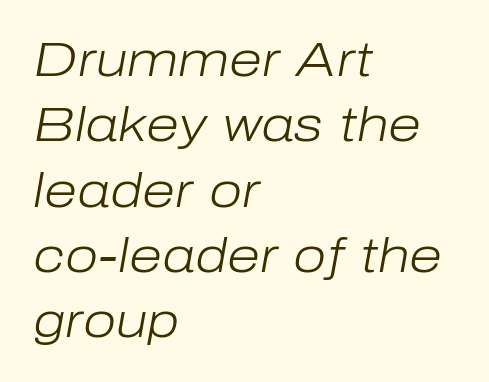
The gap between lines stays unmarked. Summary of vertical rhythm: regular, with standard interline spacing. Is the letter spacing exaggerated? No — it looks like the ordinary default. Spacing verdict: proportional, widths tailored to each character. Designer's note — italics engaged. No heavy texture on the line: the type isn't bold.
